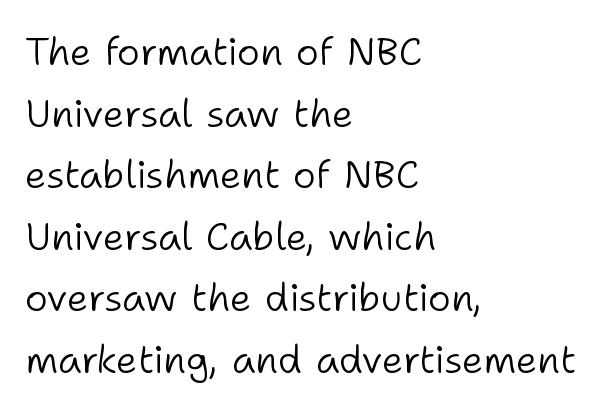
The letters advance in unequal steps, a hallmark of proportional type. The rag falls on the right side of this text block. If you drew a line through each stem, it would be perfectly vertical. Summary of weight: not heavy and not bold. Underline: absent. A typesetter would label this face a sans.
